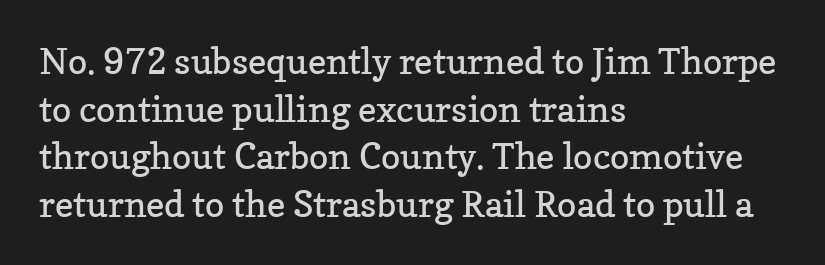
The image shows 36 px regular-weight serif type, upright; set left-aligned, normal line spacing (1.32x), normal letter spacing, not underlined; low stroke contrast and a medium x-height.
